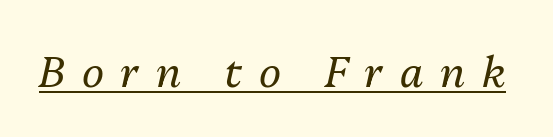
The passage shown is not bold in any degree. The specimen reads as italic at a glance. Inter-character spacing is expanded well beyond the font's built-in metrics. Descenders here cross a horizontal rule under the line. The face used here is proportionally spaced, like ordinary book or web type.
